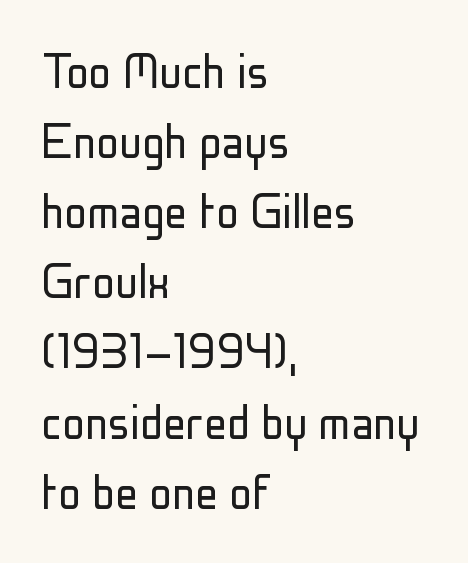
Q: Is the text bold? A: No.
Q: Is the text italic (slanted)? A: No, it is upright.
Q: Is the typeface a serif or a sans-serif typeface? A: Sans-serif.
Q: Is the text underlined? A: No.
Q: How is the paragraph aligned? A: Left-aligned.
Q: Is the spacing between letters normal or unusually wide? A: Normal.
Q: Width (condensed, normal, or wide)? A: Condensed.
Q: Stroke contrast? A: Low.
Q: x-height? A: Medium.
Q: Monospaced? A: No.
